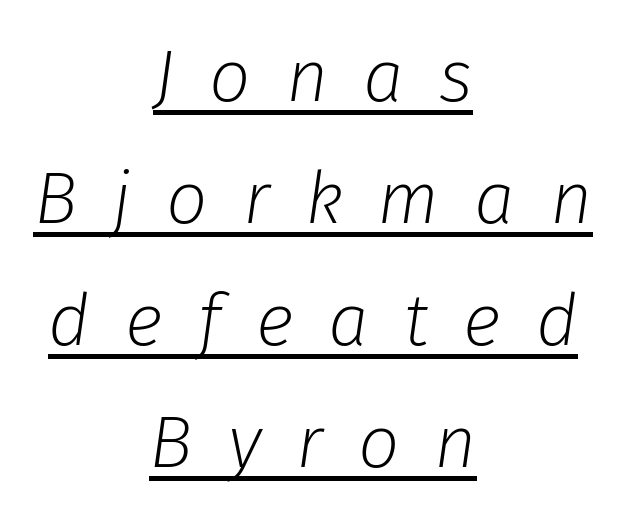
The image shows 73 px light type, italic (leaning right); set centered, normal line spacing (1.67x), unusually wide letter spacing (+0.48 em), underlined; low stroke contrast and a medium x-height.
